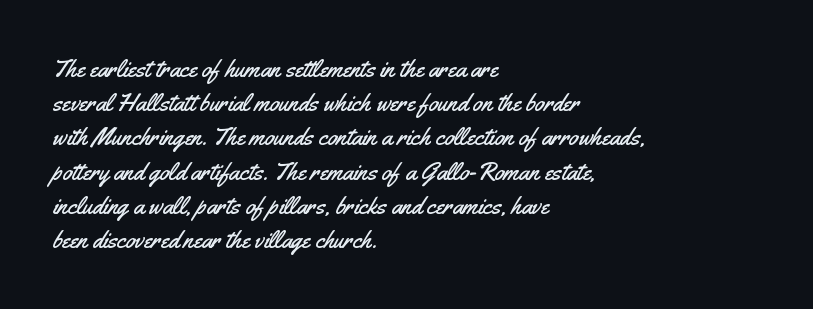
{"underline": "no", "align": "left", "line_spacing": "normal", "line_spacing_ratio": 1.37, "letter_spacing": "normal", "letter_spacing_em": 0.0, "glyph_px": 25}
